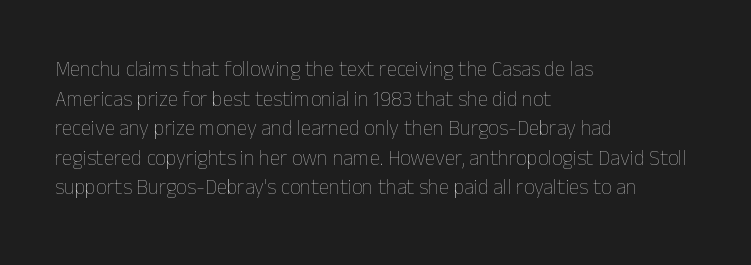
The image shows 21 px text type, upright; set left-aligned, normal line spacing (1.41x), normal letter spacing, not underlined.
